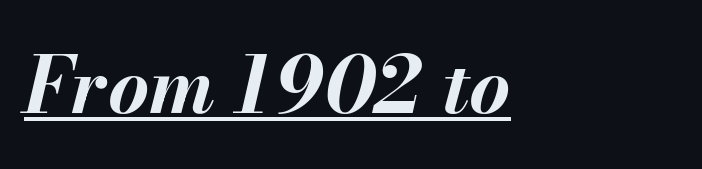
Q: Is the text bold? A: Yes.
Q: Is the text italic (slanted)? A: Yes, it leans right by about 13 degrees.
Q: Is the text underlined? A: Yes.
Q: How is the paragraph aligned? A: Left-aligned.
Q: Is the spacing between letters normal or unusually wide? A: Normal.
Q: Width (condensed, normal, or wide)? A: Normal.
Q: Stroke contrast? A: Medium.
Q: x-height? A: Small.
Q: Monospaced? A: No.
